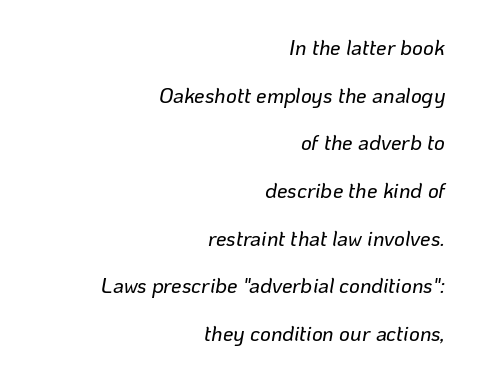
The lines are spread far apart with generous leading. Tracking here is standard; glyphs follow each other at the usual distance. The rendering anchors every line to the right-hand side. Unmarked baselines from the first word to the last. The lettering tilts uniformly, giving the passage an italic look.
